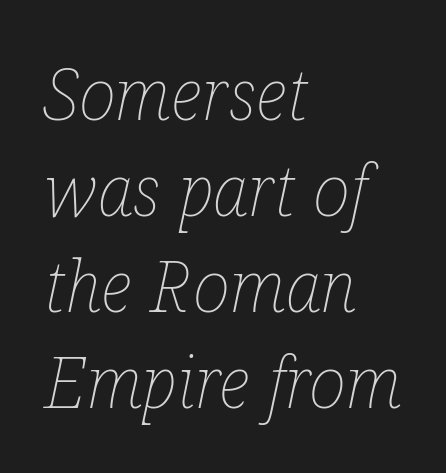
Q: Is the text bold? A: No.
Q: Is the text italic (slanted)? A: Yes, it leans right by about 12 degrees.
Q: Is the text underlined? A: No.
Q: How is the paragraph aligned? A: Left-aligned.
Q: Is the spacing between letters normal or unusually wide? A: Normal.
Q: Is the spacing between lines tight, normal or loose? A: Normal.
Q: Width (condensed, normal, or wide)? A: Condensed.
Q: Stroke contrast? A: Low.
Q: x-height? A: Medium.
Q: Monospaced? A: No.
